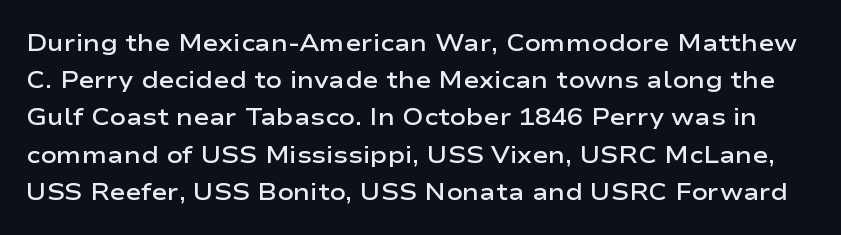
{"italic": "no", "bold": "semi", "underline": "no", "line_spacing": "normal", "line_spacing_ratio": 1.55, "letter_spacing": "normal", "letter_spacing_em": 0.0, "glyph_px": 24}
